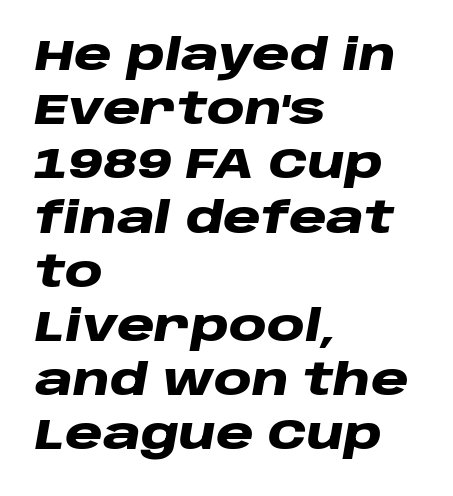
Q: Is the text bold? A: Yes.
Q: Is the text italic (slanted)? A: Yes, it leans right by about 10 degrees.
Q: Is the text underlined? A: No.
Q: How is the paragraph aligned? A: Left-aligned.
Q: Is the spacing between letters normal or unusually wide? A: Normal.
Q: Is the spacing between lines tight, normal or loose? A: Normal.
Q: Width (condensed, normal, or wide)? A: Wide.
Q: Stroke contrast? A: Low.
Q: x-height? A: Large.
Q: Monospaced? A: No.
